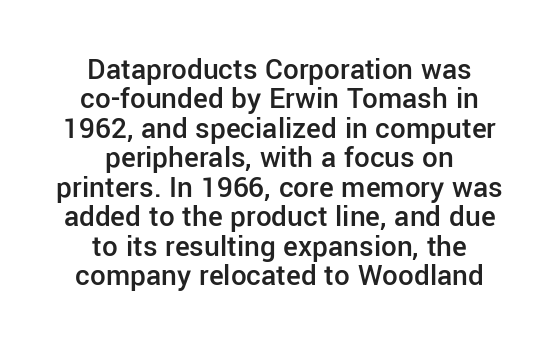
{"serif": "no", "italic": "no", "bold": "semi", "weight": "semibold", "width": "normal", "stroke_contrast": "low", "x_height": "medium", "monospaced": "no", "underline": "no", "align": "center", "line_spacing": "tight", "line_spacing_ratio": 0.95, "letter_spacing": "normal", "letter_spacing_em": 0.0, "glyph_px": 31}
